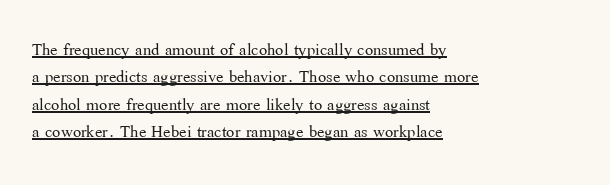
The compositor pushed each line to the left boundary. A light-to-regular cut is what we see here. Summary of vertical rhythm: regular, with standard interline spacing. Vertical strokes here are truly vertical. The gaps between neighbouring characters are ordinary and unremarkable.
